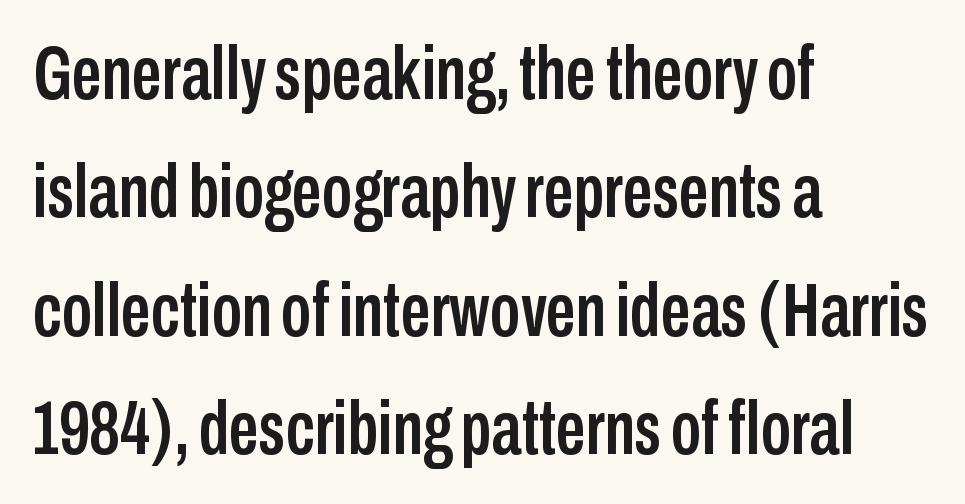
Q: Is the text italic (slanted)? A: No, it is upright.
Q: Is the typeface a serif or a sans-serif typeface? A: Sans-serif.
Q: Is the text underlined? A: No.
Q: How is the paragraph aligned? A: Left-aligned.
Q: Is the spacing between letters normal or unusually wide? A: Normal.
Q: Is the spacing between lines tight, normal or loose? A: Normal.
Q: Width (condensed, normal, or wide)? A: Condensed.
Q: Stroke contrast? A: Low.
Q: x-height? A: Medium.
Q: Monospaced? A: No.
